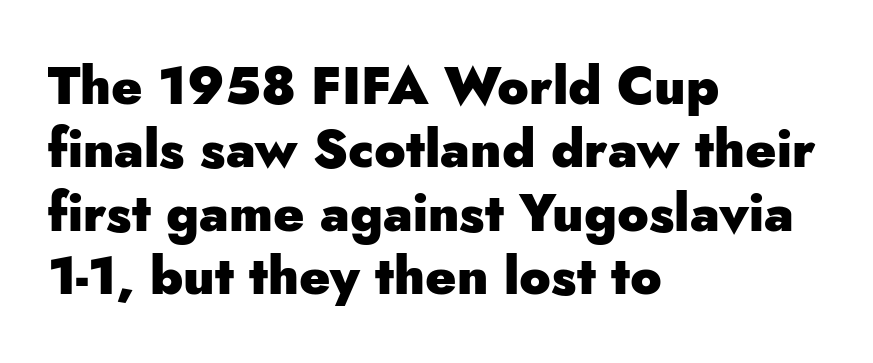
{"serif": "no", "italic": "no", "bold": "yes", "weight": "heavy", "width": "normal", "stroke_contrast": "low", "x_height": "small", "monospaced": "no", "underline": "no", "align": "left", "line_spacing_ratio": 1.22, "letter_spacing": "normal", "letter_spacing_em": 0.0, "glyph_px": 52}
